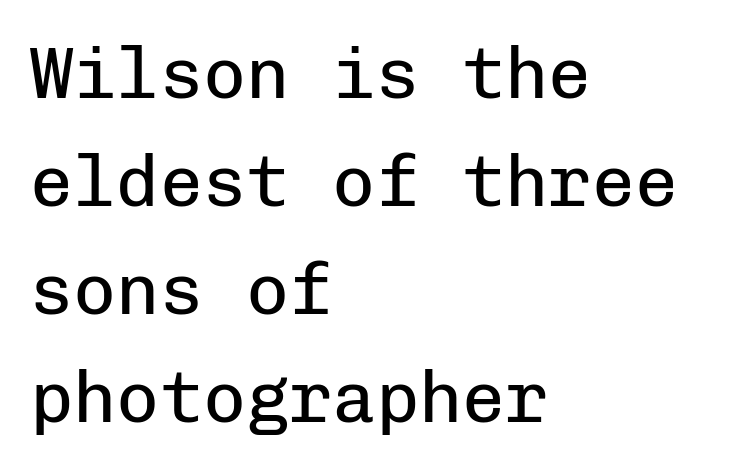
The image shows 72 px regular-weight sans-serif type, upright, monospaced; set left-aligned, normal line spacing (1.5x), normal letter spacing, not underlined; low stroke contrast and a medium x-height.
